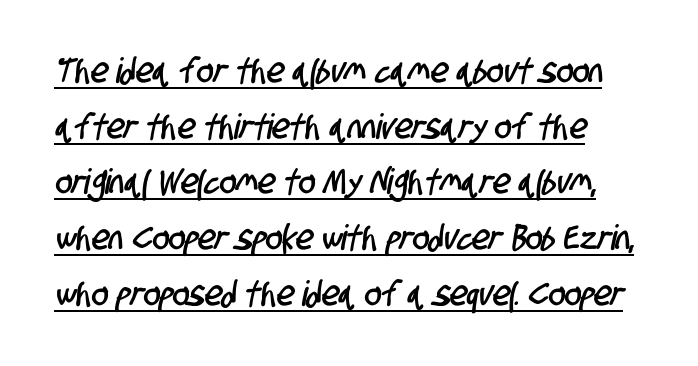
{"serif": "no", "width": "condensed", "stroke_contrast": "low", "x_height": "large", "monospaced": "no", "underline": "yes", "align": "left", "line_spacing": "normal", "line_spacing_ratio": 1.59, "letter_spacing": "normal", "letter_spacing_em": 0.0, "glyph_px": 35}
